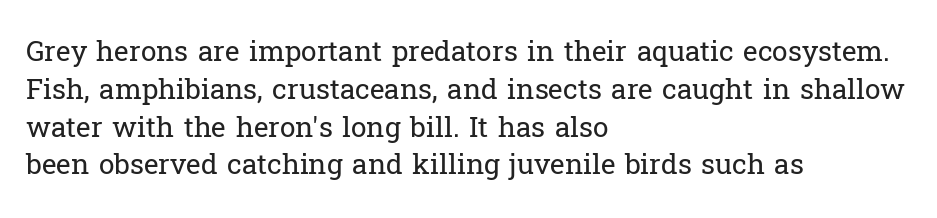
Q: Is the text bold? A: No.
Q: Is the text italic (slanted)? A: No, it is upright.
Q: Is the typeface a serif or a sans-serif typeface? A: Serif.
Q: Is the text underlined? A: No.
Q: How is the paragraph aligned? A: Left-aligned.
Q: Is the spacing between letters normal or unusually wide? A: Normal.
Q: Is the spacing between lines tight, normal or loose? A: Normal.
Q: Width (condensed, normal, or wide)? A: Normal.
Q: Stroke contrast? A: Low.
Q: x-height? A: Medium.
Q: Monospaced? A: No.
